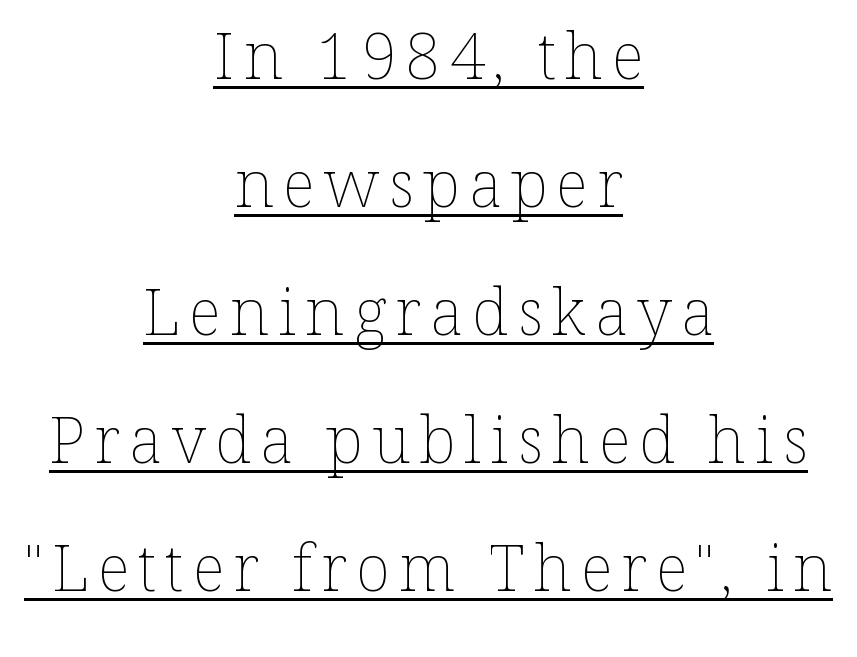
Q: Is the text bold? A: No.
Q: Is the text italic (slanted)? A: No, it is upright.
Q: Is the text underlined? A: Yes.
Q: How is the paragraph aligned? A: Centered.
Q: Is the spacing between lines tight, normal or loose? A: Loose.
Q: Width (condensed, normal, or wide)? A: Normal.
Q: Stroke contrast? A: Low.
Q: x-height? A: Medium.
Q: Monospaced? A: No.
